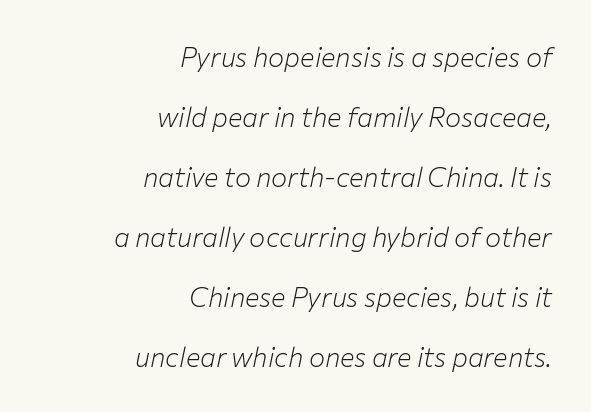
{"italic": "yes", "lean": "right", "slant_degrees": 12, "bold": "no", "underline": "no", "align": "right", "line_spacing": "loose", "line_spacing_ratio": 2.22, "letter_spacing": "normal", "letter_spacing_em": 0.0, "glyph_px": 27}
